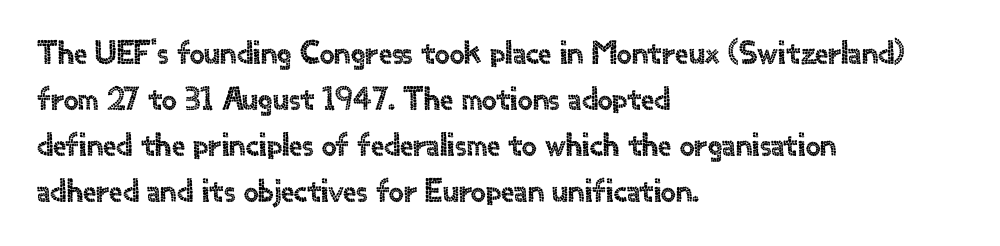
A typesetter would call this leading conventional body-copy spacing. Check where the strokes stop: nothing finishes them off — pure sans. The rendering keeps characters at their native spacing. Does the lettering tilt? It doesn't — this is upright. The paragraph has a hard left edge and a soft right edge.
